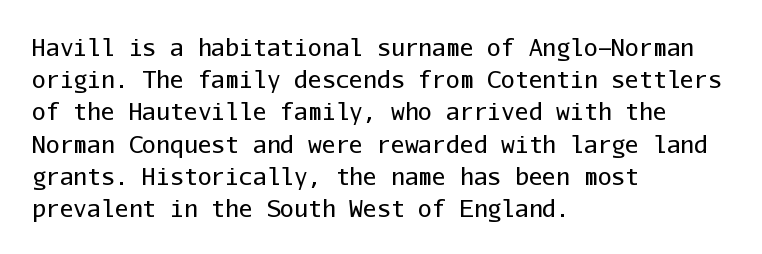
The image shows 23 px text type, upright; set left-aligned, normal line spacing (1.4x), normal letter spacing, not underlined.
